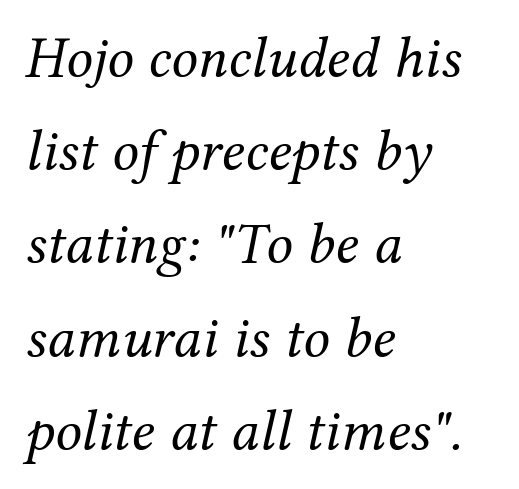
{"serif": "yes", "italic": "yes", "lean": "right", "slant_degrees": 12, "bold": "no", "weight": "regular", "width": "normal", "stroke_contrast": "medium", "x_height": "medium", "monospaced": "no", "underline": "no", "align": "left", "line_spacing": "normal", "line_spacing_ratio": 1.58, "letter_spacing": "normal", "letter_spacing_em": 0.0, "glyph_px": 59}
